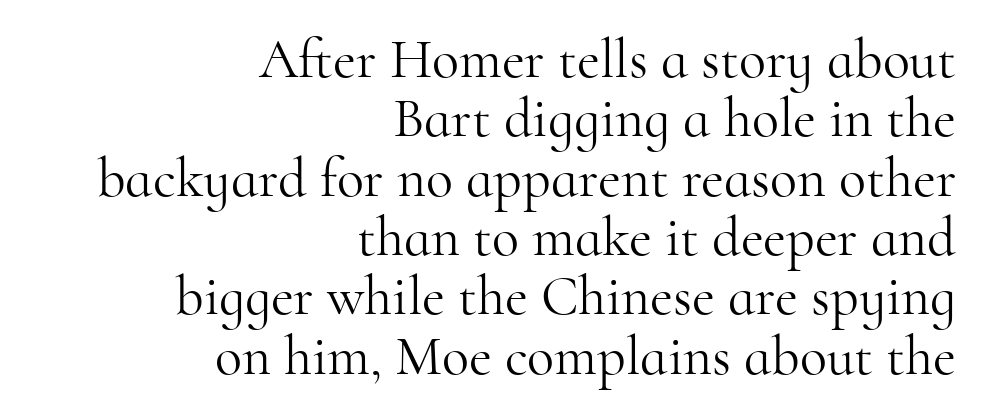
I'd call this a serif setting — the letters wear small feet. The rendering uses natural spacing where letterforms have individual widths. These lines were composed using upright roman letters. Weight: regular or lighter. The vertical gap from one line to the next is small. Only glyphs here, with clear space below each row.
